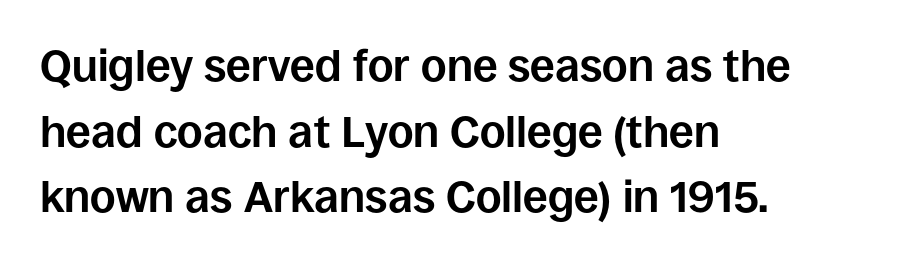
Q: Is the text bold? A: Yes.
Q: Is the text italic (slanted)? A: No, it is upright.
Q: Is the typeface a serif or a sans-serif typeface? A: Sans-serif.
Q: Is the text underlined? A: No.
Q: How is the paragraph aligned? A: Left-aligned.
Q: Is the spacing between letters normal or unusually wide? A: Normal.
Q: Is the spacing between lines tight, normal or loose? A: Normal.
Q: Width (condensed, normal, or wide)? A: Normal.
Q: Stroke contrast? A: Low.
Q: x-height? A: Large.
Q: Monospaced? A: No.
